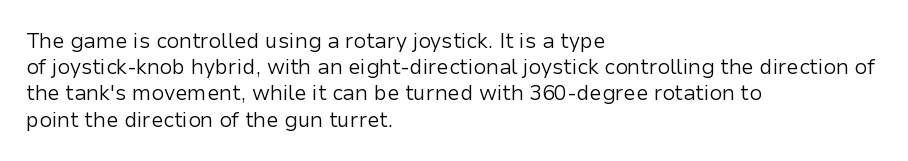
Does extra space separate the letters? No, they use regular spacing. Layout note: lines flush left. The area under the type is left untouched. This reads as an unemphasized weight, regular at the heaviest. This is roman type, the default non-slanted kind. Vertical spacing — default.
